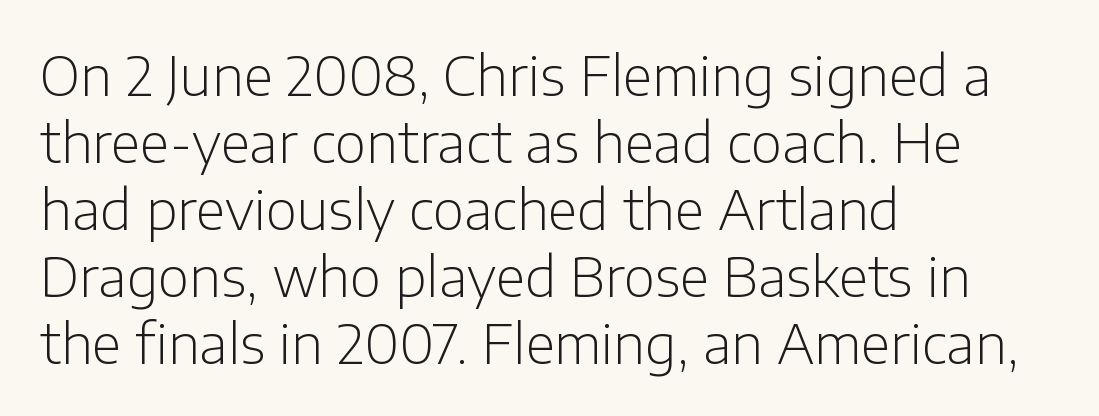
The image shows 54 px light sans-serif type, upright; set left-aligned, line spacing 1.24x, normal letter spacing, not underlined; low stroke contrast and a medium x-height.
